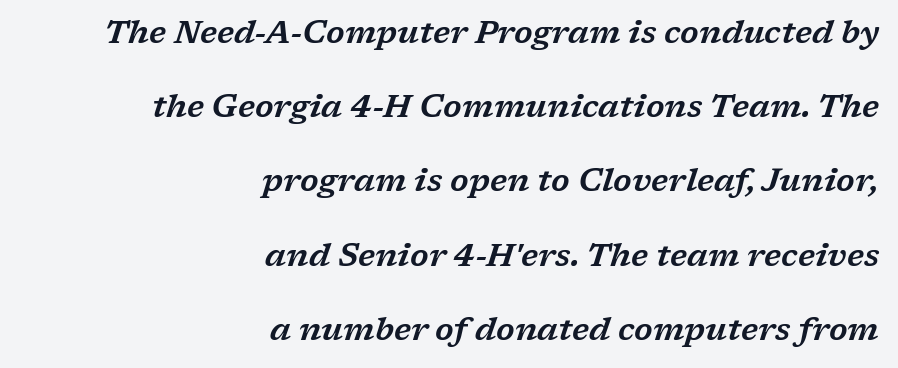
Q: Is the text italic (slanted)? A: Yes, it leans right by about 17 degrees.
Q: Is the typeface a serif or a sans-serif typeface? A: Serif.
Q: Is the text underlined? A: No.
Q: How is the paragraph aligned? A: Right-aligned.
Q: Is the spacing between letters normal or unusually wide? A: Normal.
Q: Is the spacing between lines tight, normal or loose? A: Loose.
Q: Width (condensed, normal, or wide)? A: Wide.
Q: Stroke contrast? A: Low.
Q: x-height? A: Medium.
Q: Monospaced? A: No.
